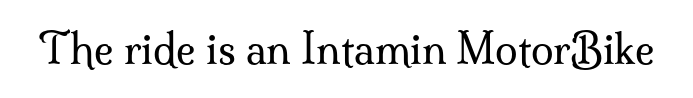
A bare baseline throughout the passage. The weight would be labelled regular, book, light, or lighter still. The rendering uses natural spacing where letterforms have individual widths. Does the type have serifs? Yes, each stem ends in a small foot.
